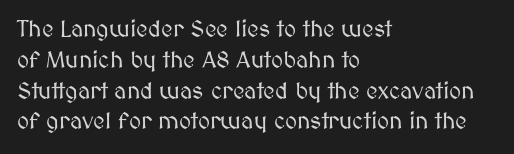
Q: Is the text italic (slanted)? A: No, it is upright.
Q: Is the text underlined? A: No.
Q: How is the paragraph aligned? A: Left-aligned.
Q: Is the spacing between letters normal or unusually wide? A: Normal.
Q: Is the spacing between lines tight, normal or loose? A: Normal.
